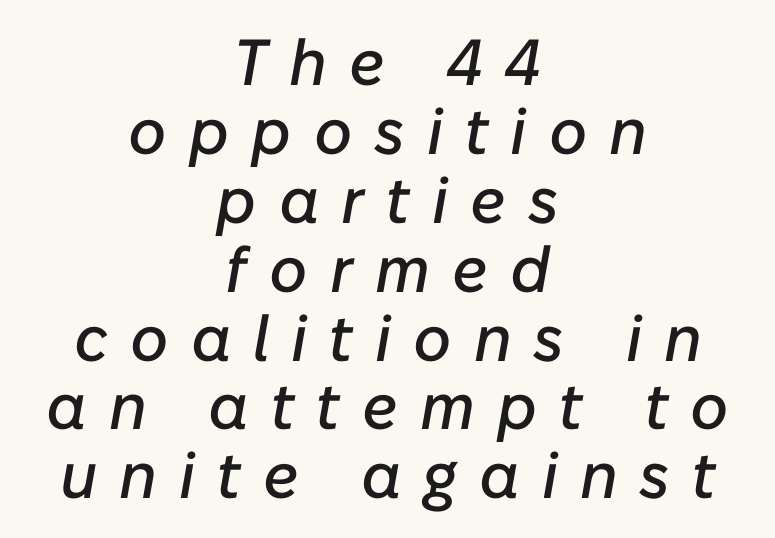
The image shows 65 px text type, italic (leaning right); set centered, tight line spacing (1.06x), unusually wide letter spacing (+0.34 em), not underlined; low stroke contrast and a medium x-height.
